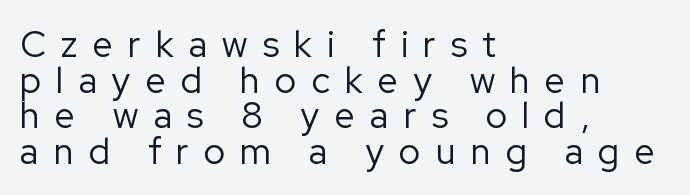
Think of a printed novel: that variable character pitch is what you see here. This sample uses a sans-serif face. This rendering widens character spacing well past its baseline value. The strokes carry an ordinary text weight at most. These lines stack with their left ends in a neat column. The glyphs are unaccompanied by any horizontal stroke below them.
